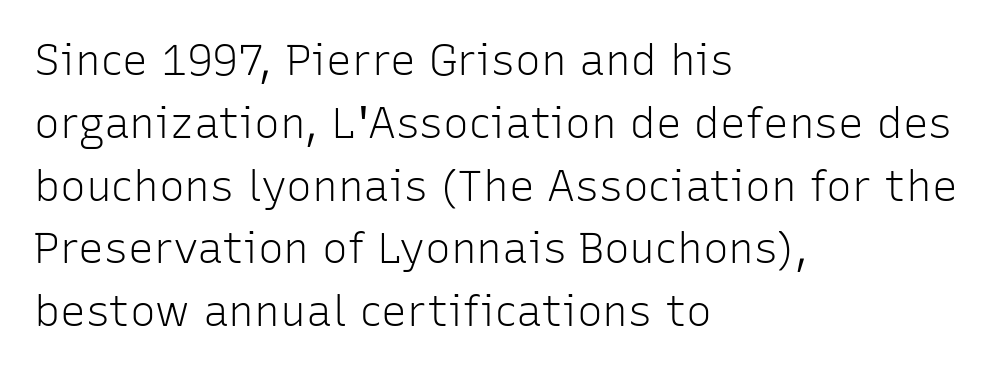
Bold? No — there's no thickening of the strokes. No italicization has been applied; the sample stays upright. Beneath every word, the page is bare. The designer went with a sans here, leaving each stem footless. Tracking here is standard; glyphs follow each other at the usual distance. The paragraph has a hard left edge and a soft right edge.
